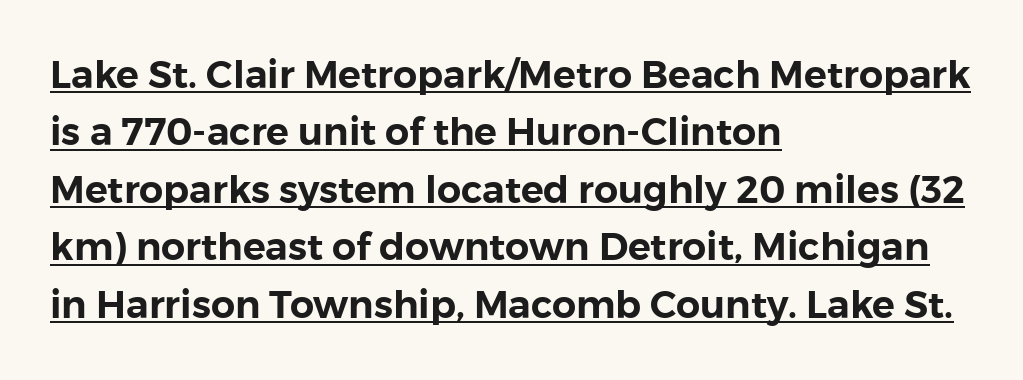
The image shows 38 px sans-serif type, upright; set left-aligned, normal line spacing (1.51x), normal letter spacing, underlined; low stroke contrast and a medium x-height.
